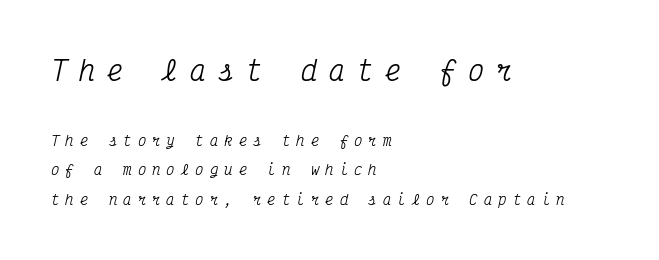
{"italic": "yes", "lean": "right", "slant_degrees": 12, "underline": "no", "align": "left", "line_spacing": "loose", "line_spacing_ratio": 2.11, "letter_spacing": "wide", "letter_spacing_em": 0.43, "larger_block": "first", "size_ratio": 1.93, "glyph_px": 27}
